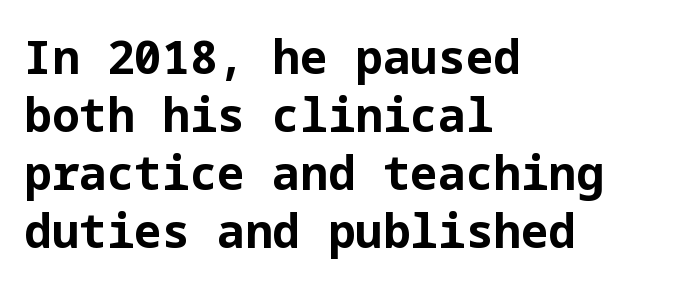
{"serif": "no", "italic": "no", "bold": "yes", "weight": "bold", "width": "normal", "stroke_contrast": "low", "x_height": "medium", "underline": "no", "align": "left", "line_spacing": "normal", "line_spacing_ratio": 1.26, "letter_spacing": "normal", "letter_spacing_em": 0.0, "glyph_px": 46}
